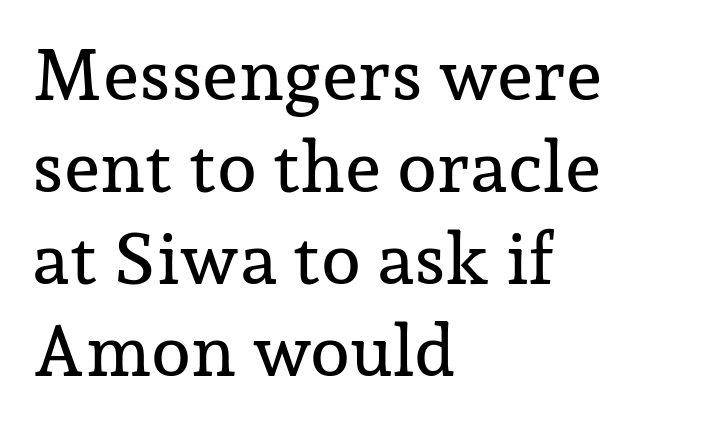
{"serif": "yes", "italic": "no", "width": "normal", "stroke_contrast": "low", "x_height": "medium", "monospaced": "no", "underline": "no", "align": "left", "line_spacing": "normal", "line_spacing_ratio": 1.28, "letter_spacing": "normal", "letter_spacing_em": 0.0, "glyph_px": 72}
